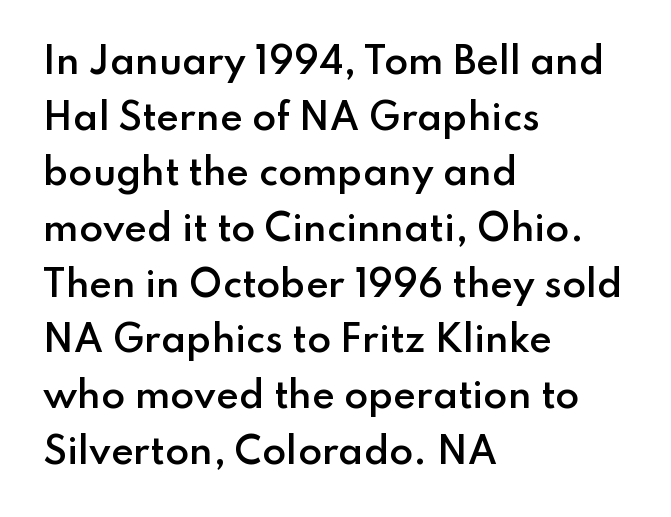
{"serif": "no", "italic": "no", "bold": "semi", "weight": "semibold", "width": "normal", "stroke_contrast": "low", "x_height": "small", "monospaced": "no", "underline": "no", "align": "left", "line_spacing": "normal", "line_spacing_ratio": 1.59, "letter_spacing": "normal", "letter_spacing_em": 0.0, "glyph_px": 35}
